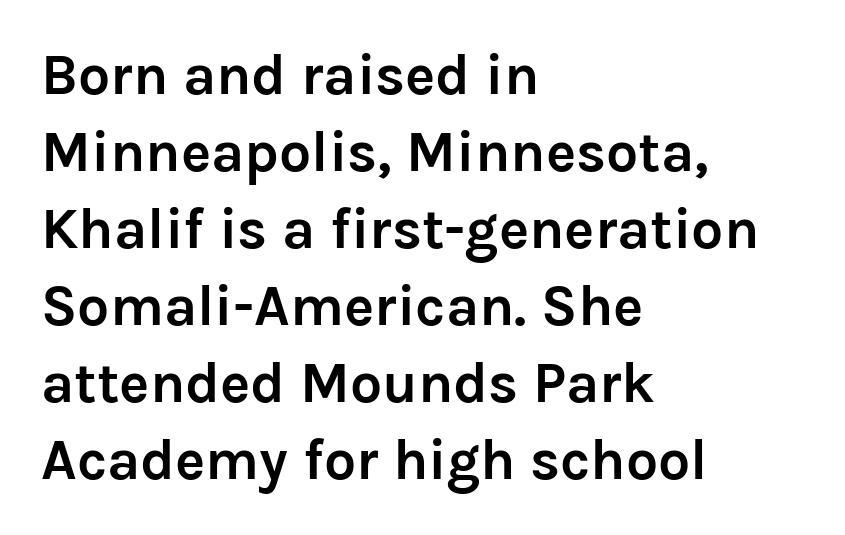
{"serif": "no", "italic": "no", "bold": "yes", "weight": "semibold", "width": "normal", "stroke_contrast": "low", "x_height": "medium", "monospaced": "no", "underline": "no", "align": "left", "line_spacing": "normal", "line_spacing_ratio": 1.35, "letter_spacing": "normal", "letter_spacing_em": 0.0, "glyph_px": 57}
